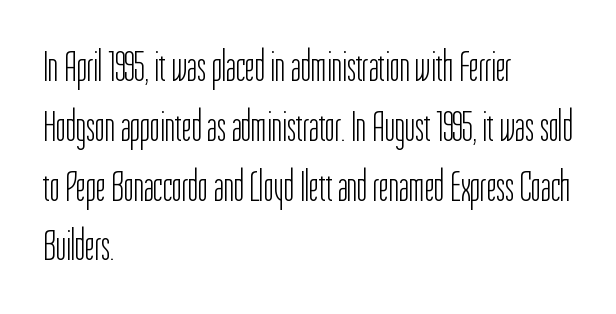
{"serif": "no", "italic": "no", "bold": "no", "weight": "light", "width": "condensed", "stroke_contrast": "low", "x_height": "medium", "monospaced": "no", "underline": "no", "align": "left", "line_spacing": "normal", "line_spacing_ratio": 1.39, "letter_spacing": "normal", "letter_spacing_em": 0.0, "glyph_px": 43}
